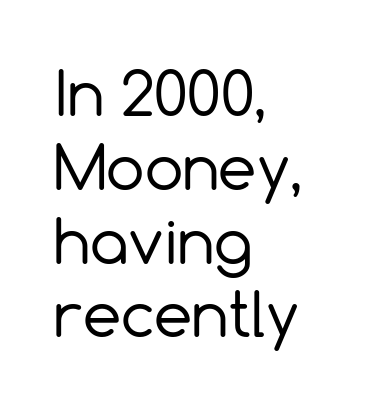
Q: Is the text bold? A: No.
Q: Is the text italic (slanted)? A: No, it is upright.
Q: Is the typeface a serif or a sans-serif typeface? A: Sans-serif.
Q: Is the text underlined? A: No.
Q: How is the paragraph aligned? A: Left-aligned.
Q: Is the spacing between letters normal or unusually wide? A: Normal.
Q: Width (condensed, normal, or wide)? A: Normal.
Q: x-height? A: Medium.
Q: Monospaced? A: No.
